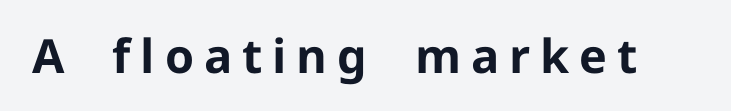
Q: Is the text bold? A: Yes.
Q: Is the text italic (slanted)? A: No, it is upright.
Q: Is the typeface a serif or a sans-serif typeface? A: Sans-serif.
Q: Is the text underlined? A: No.
Q: Is the spacing between letters normal or unusually wide? A: Unusually wide.
Q: Width (condensed, normal, or wide)? A: Normal.
Q: Stroke contrast? A: Low.
Q: x-height? A: Medium.
Q: Monospaced? A: No.
